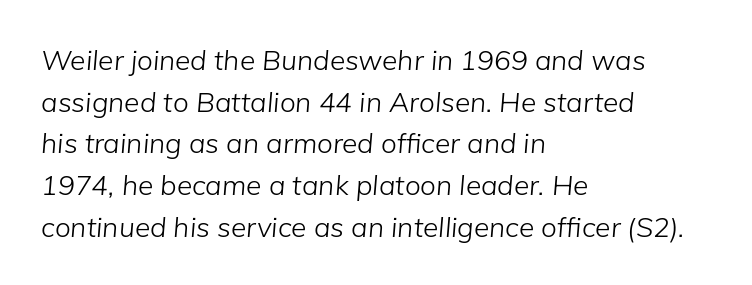
Q: Is the text bold? A: No.
Q: Is the text italic (slanted)? A: Yes, it leans right by about 5 degrees.
Q: Is the text underlined? A: No.
Q: How is the paragraph aligned? A: Left-aligned.
Q: Is the spacing between letters normal or unusually wide? A: Normal.
Q: Is the spacing between lines tight, normal or loose? A: Normal.
Q: Width (condensed, normal, or wide)? A: Normal.
Q: Stroke contrast? A: Low.
Q: x-height? A: Medium.
Q: Monospaced? A: No.
